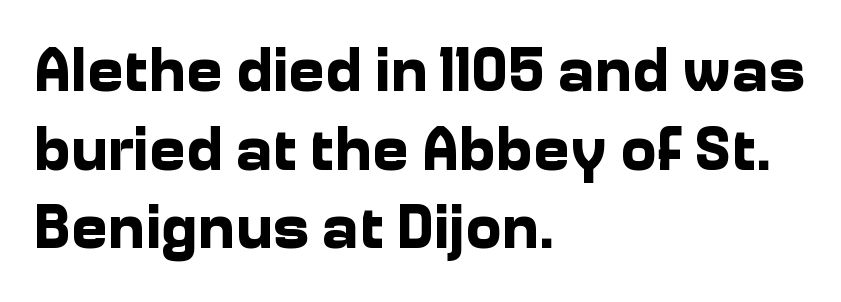
The image shows 62 px bold sans-serif type, upright; set left-aligned, normal line spacing (1.27x), normal letter spacing, not underlined; low stroke contrast and a medium x-height.
